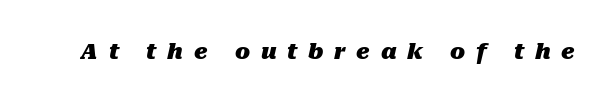
These lines were composed using italics. Anything drawn beneath the words? Only blank space. The rendering inserts visible extra space after every character. Chunky letters — that's bold for sure.
